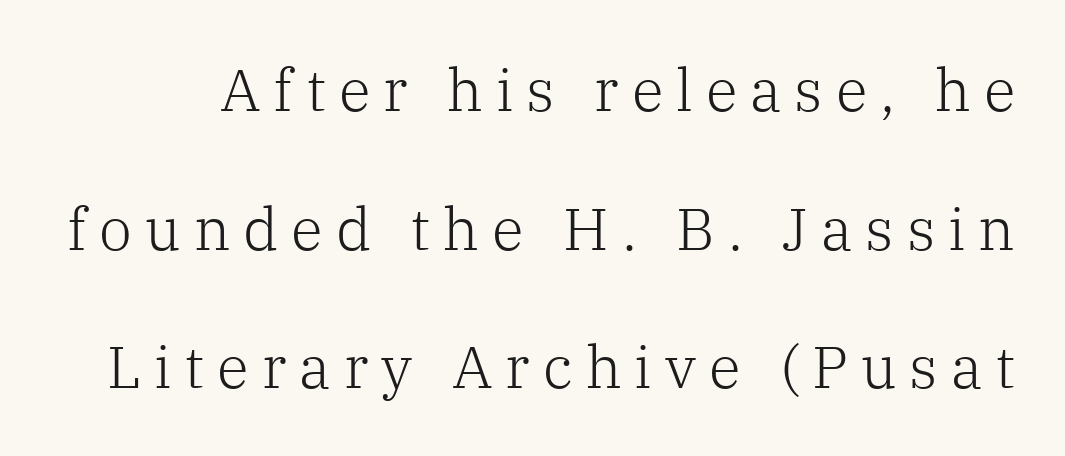
The image shows 59 px light serif type, upright; set loose line spacing (2.35x), unusually wide letter spacing (+0.22 em), not underlined; low stroke contrast and a medium x-height.
